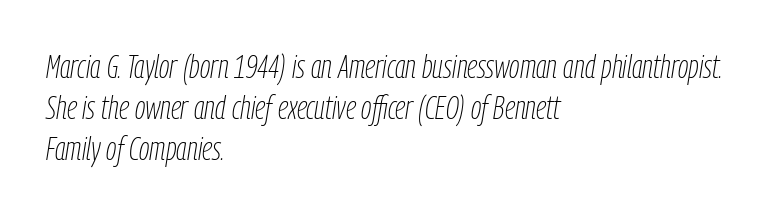
The image shows 33 px thin, condensed type, italic (leaning right); set left-aligned, line spacing 1.24x, normal letter spacing, not underlined; low stroke contrast and a medium x-height.
